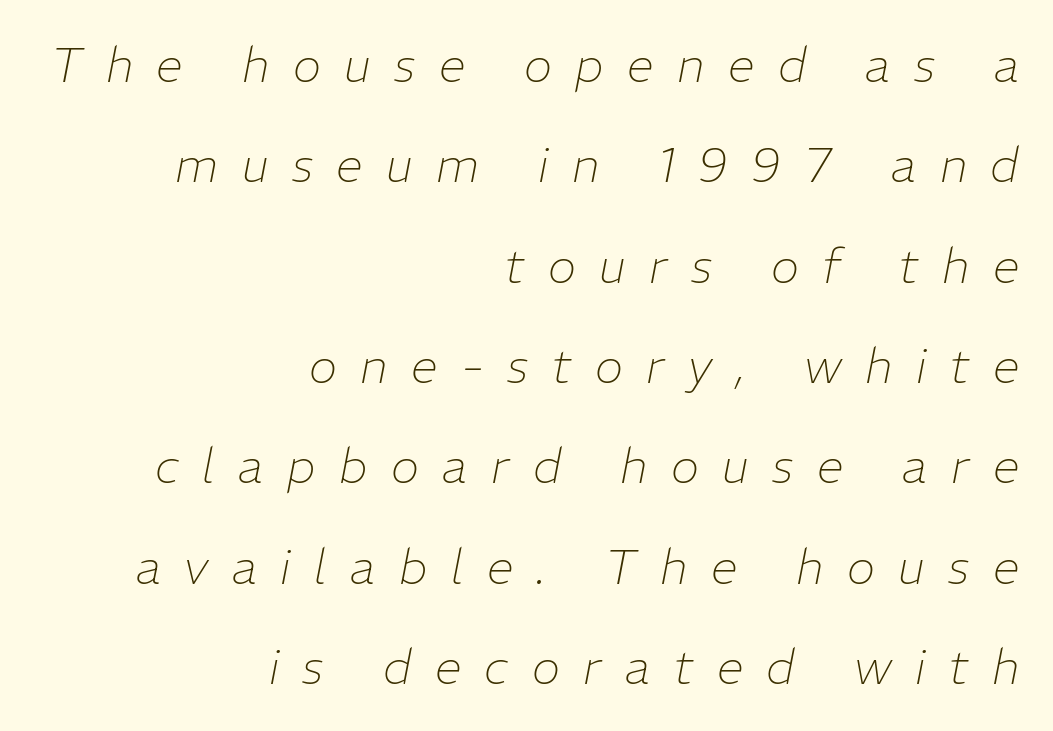
Q: Is the text bold? A: No.
Q: Is the text italic (slanted)? A: Yes, it leans right by about 11 degrees.
Q: Is the text underlined? A: No.
Q: How is the paragraph aligned? A: Right-aligned.
Q: Is the spacing between letters normal or unusually wide? A: Unusually wide.
Q: Is the spacing between lines tight, normal or loose? A: Loose.
Q: Width (condensed, normal, or wide)? A: Normal.
Q: Stroke contrast? A: Low.
Q: x-height? A: Medium.
Q: Monospaced? A: No.
